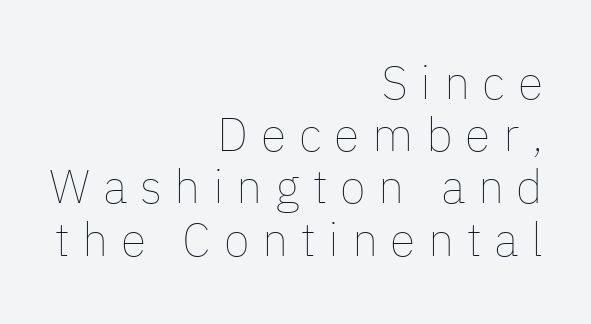
{"italic": "no", "bold": "no", "weight": "thin", "width": "normal", "stroke_contrast": "low", "x_height": "medium", "monospaced": "no", "underline": "no", "align": "right", "line_spacing": "tight", "line_spacing_ratio": 1.11, "letter_spacing": "wide", "letter_spacing_em": 0.27, "glyph_px": 47}
